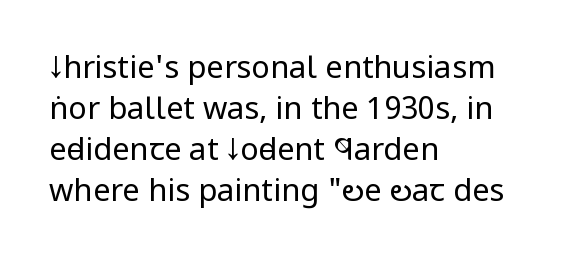
The rendering uses natural spacing where letterforms have individual widths. Designer's note — italics off, roman on. The baseline area is clear. Default kerning and tracking; the words read as compact shapes.
